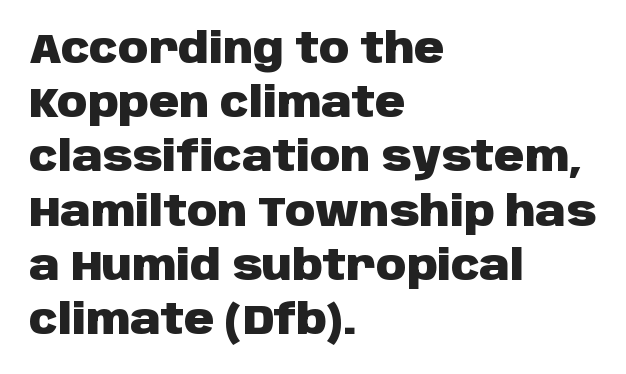
{"serif": "no", "italic": "no", "bold": "yes", "weight": "heavy", "width": "normal", "stroke_contrast": "low", "x_height": "large", "monospaced": "no", "underline": "no", "align": "left", "line_spacing": "normal", "line_spacing_ratio": 1.29, "letter_spacing": "normal", "letter_spacing_em": 0.0, "glyph_px": 42}
